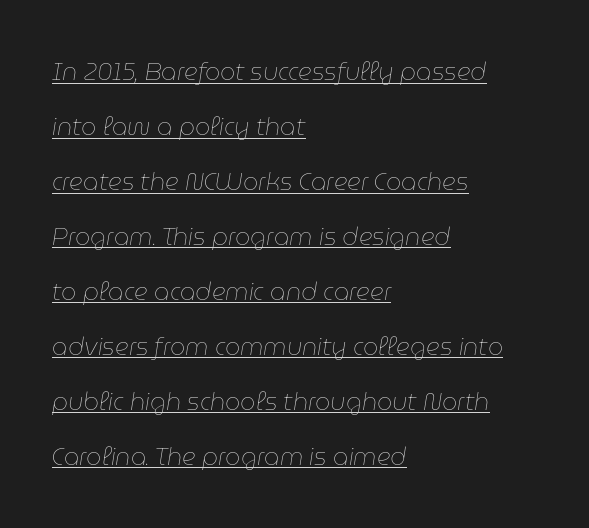
{"italic": "yes", "lean": "right", "slant_degrees": 9, "bold": "no", "underline": "yes", "align": "left", "line_spacing": "loose", "line_spacing_ratio": 2.29, "letter_spacing": "normal", "letter_spacing_em": 0.0, "glyph_px": 24}
